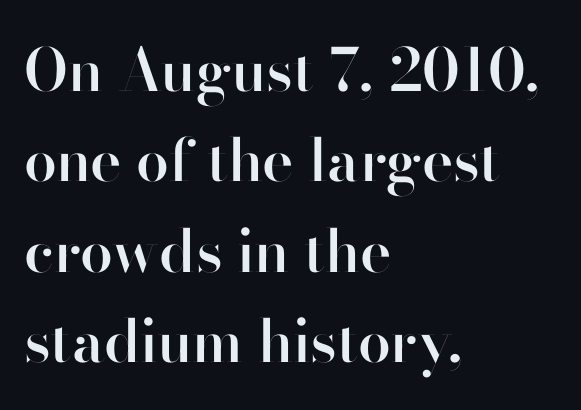
The image shows 59 px semibold sans-serif type, upright; set left-aligned, normal line spacing (1.53x), normal letter spacing, not underlined; high stroke contrast and a small x-height.
